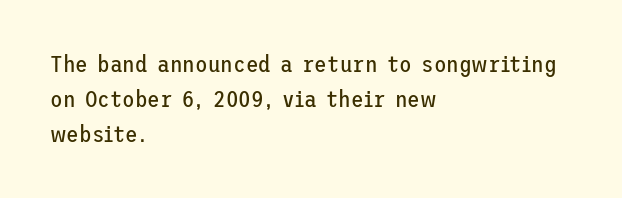
{"italic": "no", "bold": "no", "underline": "no", "align": "left", "line_spacing": "normal", "line_spacing_ratio": 1.53, "letter_spacing": "normal", "letter_spacing_em": 0.0, "glyph_px": 23}
